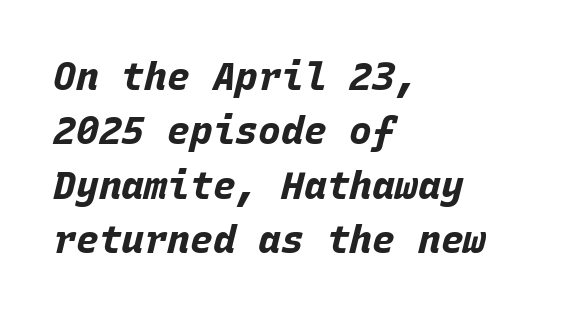
{"italic": "yes", "lean": "right", "slant_degrees": 15, "bold": "yes", "weight": "bold", "width": "normal", "stroke_contrast": "low", "x_height": "large", "monospaced": "yes", "underline": "no", "align": "left", "line_spacing": "normal", "line_spacing_ratio": 1.43, "letter_spacing": "normal", "letter_spacing_em": 0.0, "glyph_px": 38}
